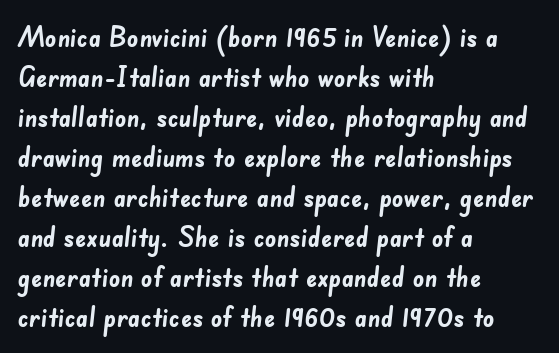
{"serif": "no", "bold": "yes", "weight": "semibold", "width": "normal", "stroke_contrast": "low", "x_height": "small", "monospaced": "no", "underline": "no", "align": "left", "line_spacing": "normal", "line_spacing_ratio": 1.43, "letter_spacing": "normal", "letter_spacing_em": 0.0, "glyph_px": 28}
